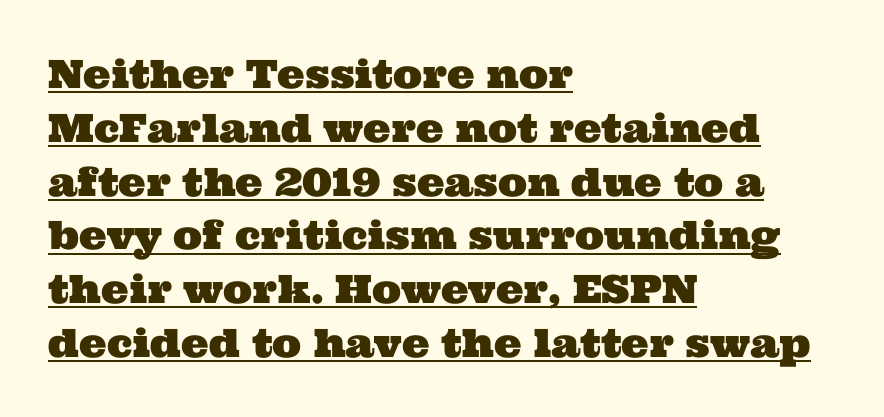
The image shows 39 px wide serif type; set left-aligned, normal line spacing (1.38x), normal letter spacing, underlined; medium stroke contrast and a medium x-height.
